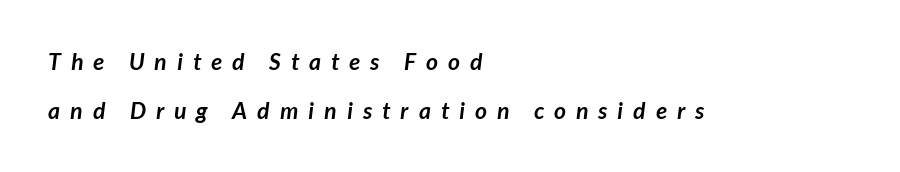
Look at the tracking — it's clearly loosened, letters drifting apart. Reading down the column, the eye jumps a long way to each next line. Reading down the block, your eye returns to a fixed left position each line. Typographic density is high because the face is bold.
